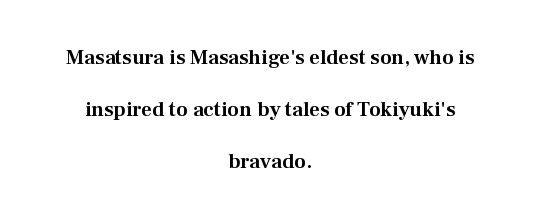
The image shows 21 px text type, upright; set centered, loose line spacing (2.47x), normal letter spacing, not underlined.
